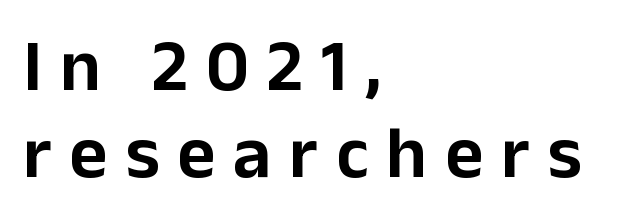
{"serif": "no", "italic": "no", "width": "normal", "stroke_contrast": "low", "x_height": "medium", "monospaced": "no", "underline": "no", "align": "left", "line_spacing_ratio": 1.17, "letter_spacing": "wide", "letter_spacing_em": 0.24, "glyph_px": 74}
